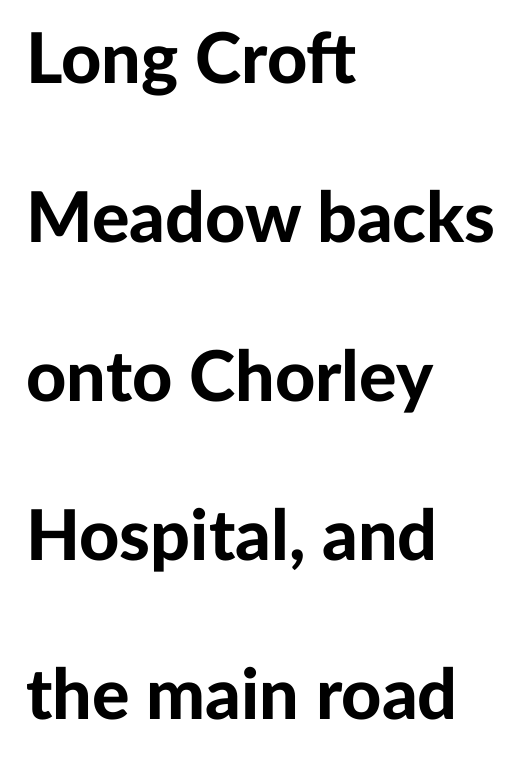
{"serif": "no", "italic": "no", "bold": "yes", "weight": "bold", "width": "normal", "stroke_contrast": "low", "x_height": "medium", "monospaced": "no", "underline": "no", "align": "left", "line_spacing": "loose", "line_spacing_ratio": 2.27, "letter_spacing": "normal", "letter_spacing_em": 0.0, "glyph_px": 70}
